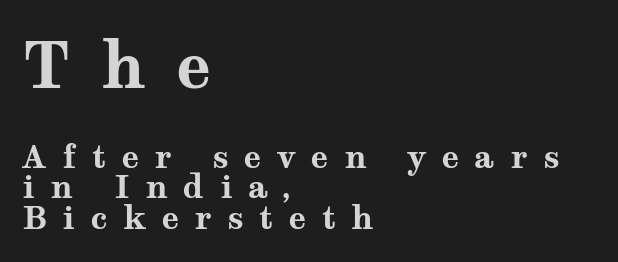
The block sitting higher on the canvas is the one with enlarged characters. Does the weight exceed regular? Yes, all the way to bold. The font's upright variant was chosen for this text. Students, observe: this is what under-led, compact text looks like. Glance below the letters and you will spot only blank space.
